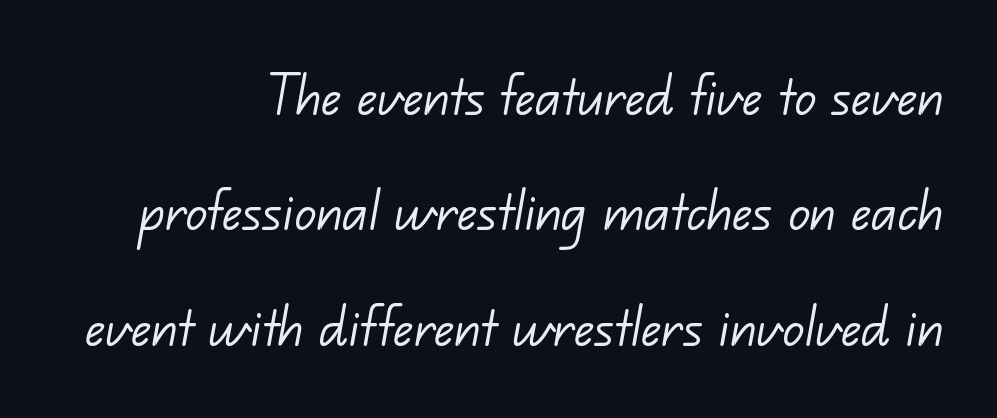
Q: Is the text bold? A: No.
Q: Is the typeface a serif or a sans-serif typeface? A: Sans-serif.
Q: Is the text underlined? A: No.
Q: How is the paragraph aligned? A: Right-aligned.
Q: Is the spacing between letters normal or unusually wide? A: Normal.
Q: Width (condensed, normal, or wide)? A: Normal.
Q: Stroke contrast? A: Low.
Q: x-height? A: Small.
Q: Monospaced? A: No.
